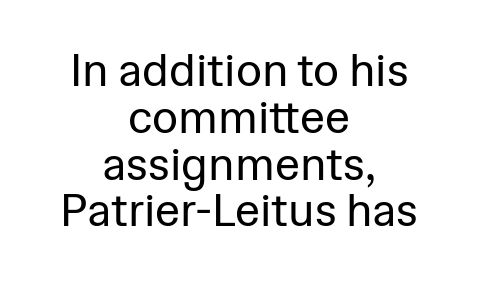
Q: Is the text bold? A: No.
Q: Is the text italic (slanted)? A: No, it is upright.
Q: Is the typeface a serif or a sans-serif typeface? A: Sans-serif.
Q: Is the text underlined? A: No.
Q: How is the paragraph aligned? A: Centered.
Q: Is the spacing between letters normal or unusually wide? A: Normal.
Q: Is the spacing between lines tight, normal or loose? A: Tight.
Q: Width (condensed, normal, or wide)? A: Normal.
Q: Stroke contrast? A: Low.
Q: x-height? A: Medium.
Q: Monospaced? A: No.
